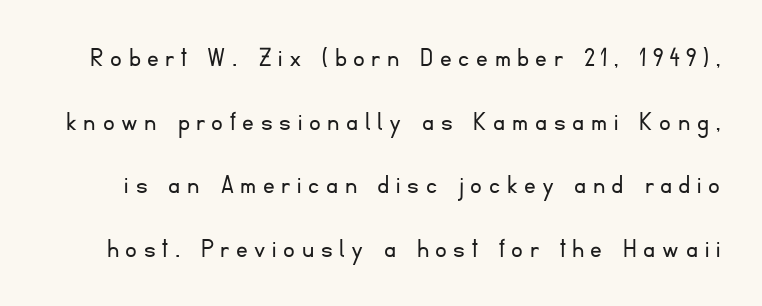
Q: Is the text bold? A: No.
Q: Is the text italic (slanted)? A: No, it is upright.
Q: Is the typeface a serif or a sans-serif typeface? A: Sans-serif.
Q: Is the text underlined? A: No.
Q: Is the spacing between letters normal or unusually wide? A: Unusually wide.
Q: Is the spacing between lines tight, normal or loose? A: Loose.
Q: Width (condensed, normal, or wide)? A: Normal.
Q: Stroke contrast? A: Low.
Q: x-height? A: Small.
Q: Monospaced? A: No.
